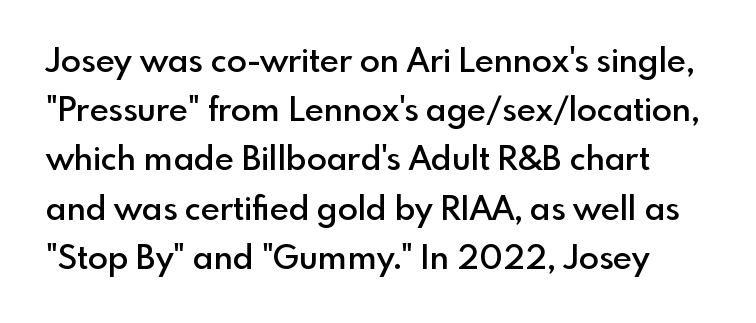
{"serif": "no", "italic": "no", "bold": "semi", "weight": "semibold", "width": "normal", "x_height": "small", "monospaced": "no", "underline": "no", "line_spacing": "normal", "line_spacing_ratio": 1.49, "letter_spacing": "normal", "letter_spacing_em": 0.0, "glyph_px": 33}
